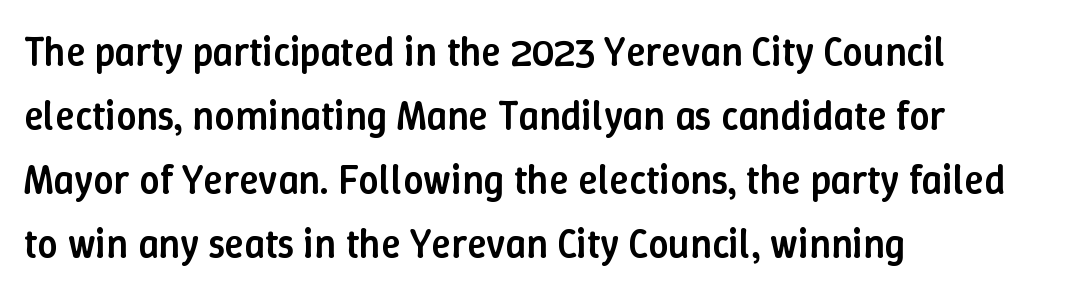
Q: Is the text bold? A: Semi-bold.
Q: Is the text italic (slanted)? A: No, it is upright.
Q: Is the text underlined? A: No.
Q: How is the paragraph aligned? A: Left-aligned.
Q: Is the spacing between letters normal or unusually wide? A: Normal.
Q: Is the spacing between lines tight, normal or loose? A: Normal.
Q: Width (condensed, normal, or wide)? A: Normal.
Q: Stroke contrast? A: Low.
Q: x-height? A: Medium.
Q: Monospaced? A: No.
